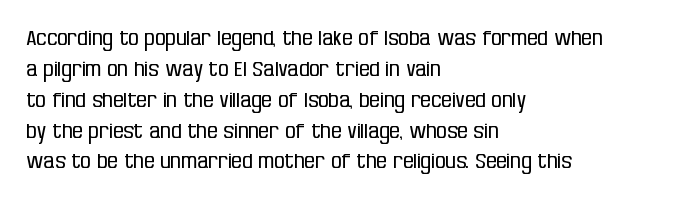
{"italic": "no", "bold": "no", "underline": "no", "align": "left", "line_spacing": "normal", "line_spacing_ratio": 1.47, "letter_spacing": "normal", "letter_spacing_em": 0.0, "glyph_px": 21}
